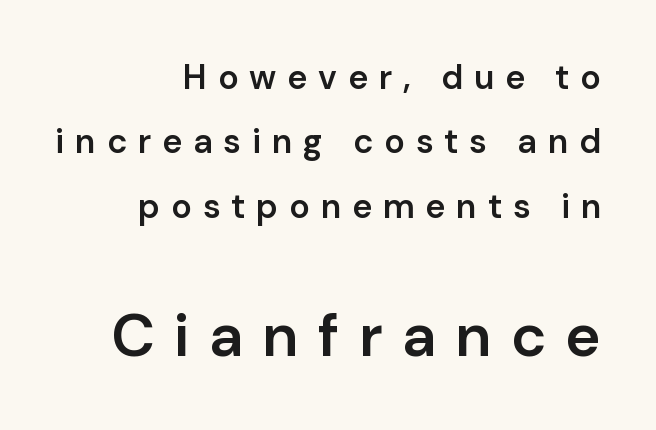
Q: Is the text bold? A: Semi-bold.
Q: Is the text italic (slanted)? A: No, it is upright.
Q: Is the typeface a serif or a sans-serif typeface? A: Sans-serif.
Q: Is the text underlined? A: No.
Q: How is the paragraph aligned? A: Right-aligned.
Q: Is the spacing between letters normal or unusually wide? A: Unusually wide.
Q: Which block of text is set in a larger size, the first (top) or the second (bottom)? A: The second (bottom) one.
Q: Width (condensed, normal, or wide)? A: Normal.
Q: Stroke contrast? A: Low.
Q: x-height? A: Medium.
Q: Monospaced? A: No.
